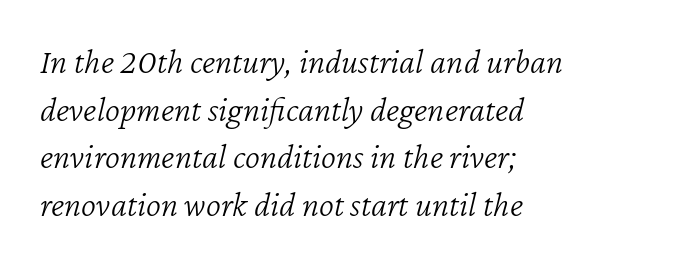
The image shows 36 px light type, italic (leaning right); set left-aligned, normal line spacing (1.32x), normal letter spacing, not underlined; low stroke contrast and a medium x-height.
